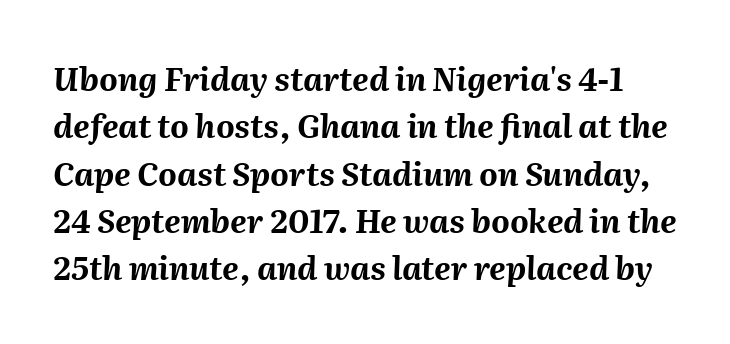
{"italic": "yes", "lean": "right", "slant_degrees": 2, "bold": "yes", "weight": "bold", "width": "normal", "stroke_contrast": "medium", "x_height": "medium", "monospaced": "no", "underline": "no", "line_spacing": "normal", "line_spacing_ratio": 1.48, "letter_spacing": "normal", "letter_spacing_em": 0.0, "glyph_px": 32}
